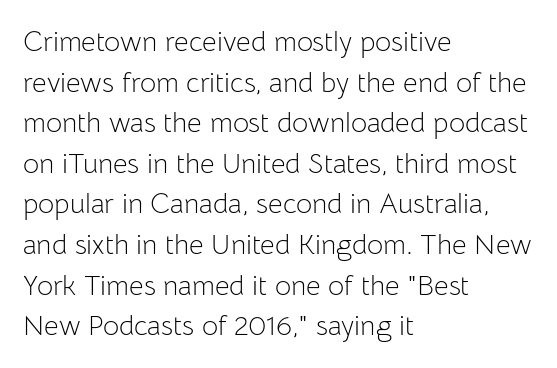
The image shows 28 px light sans-serif type, upright; set left-aligned, normal line spacing (1.45x), normal letter spacing, not underlined; low stroke contrast and a medium x-height.
